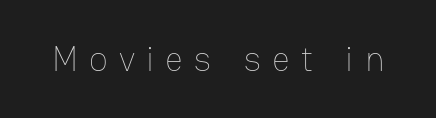
Q: Is the text bold? A: No.
Q: Is the text italic (slanted)? A: No, it is upright.
Q: Is the text underlined? A: No.
Q: Is the spacing between letters normal or unusually wide? A: Unusually wide.
Q: Width (condensed, normal, or wide)? A: Normal.
Q: Stroke contrast? A: Low.
Q: x-height? A: Medium.
Q: Monospaced? A: No.
